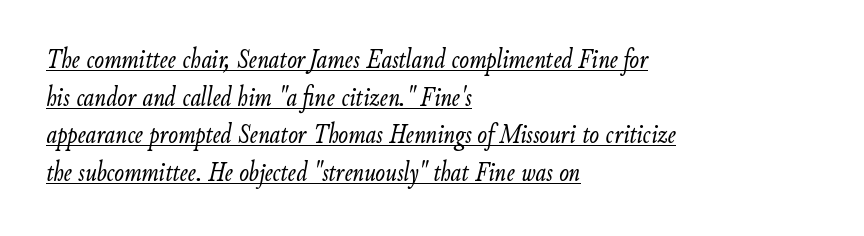
Q: Is the text bold? A: No.
Q: Is the text italic (slanted)? A: Yes, it leans right by about 9 degrees.
Q: Is the text underlined? A: Yes.
Q: How is the paragraph aligned? A: Left-aligned.
Q: Is the spacing between letters normal or unusually wide? A: Normal.
Q: Is the spacing between lines tight, normal or loose? A: Normal.
Q: Width (condensed, normal, or wide)? A: Condensed.
Q: Stroke contrast? A: Low.
Q: x-height? A: Small.
Q: Monospaced? A: No.
